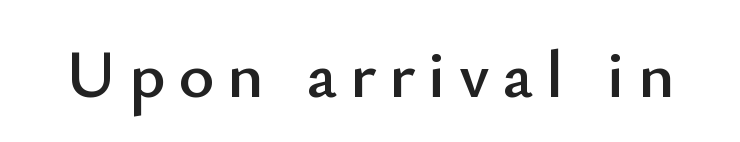
To sum up the face: it is a sans, with no serifs. Is this a fixed-width face? No — the glyphs have proportional, varying widths. This sample uses an upright cut, with every glyph sitting square on the baseline. Quick note: underline off.
